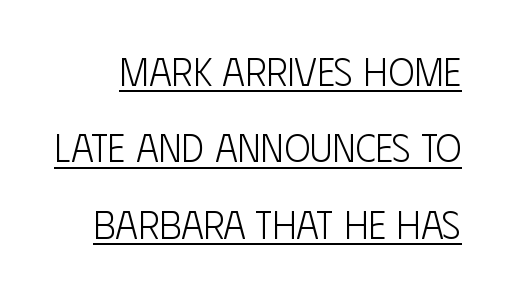
Q: Is the text bold? A: No.
Q: Is the text italic (slanted)? A: No, it is upright.
Q: Is the typeface a serif or a sans-serif typeface? A: Sans-serif.
Q: Is the text underlined? A: Yes.
Q: Is the spacing between letters normal or unusually wide? A: Normal.
Q: Is the spacing between lines tight, normal or loose? A: Loose.
Q: Width (condensed, normal, or wide)? A: Condensed.
Q: Stroke contrast? A: Low.
Q: x-height? A: Large.
Q: Monospaced? A: No.
